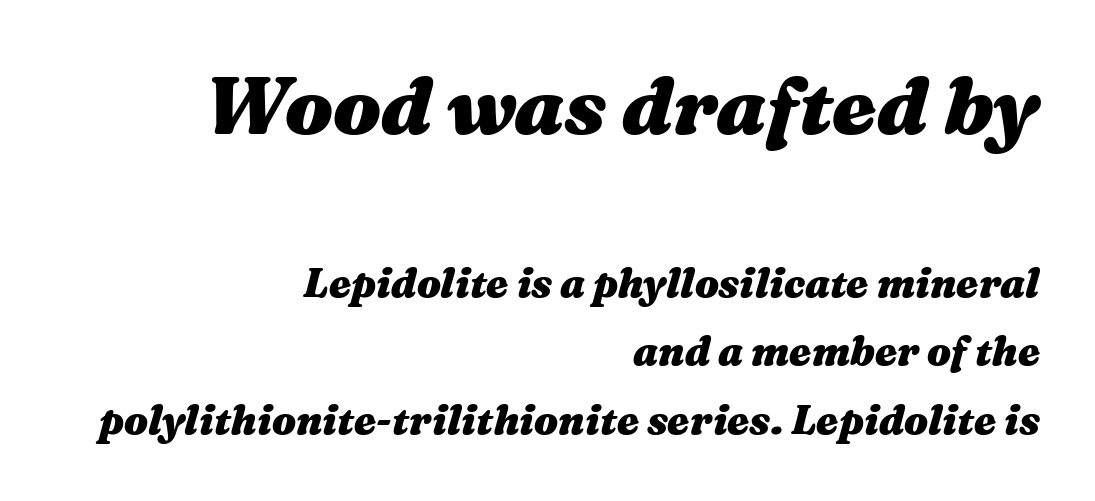
Note the varied advance widths — an 'i' is clearly narrower than an 'm'. Strokes here are thick enough to call this a true bold. Descender tails drop into unmarked territory. Emphasis-style slanted type is in use. Glyph-to-glyph distance matches everyday printed text. A student would notice the top passage is typeset larger than what follows.
